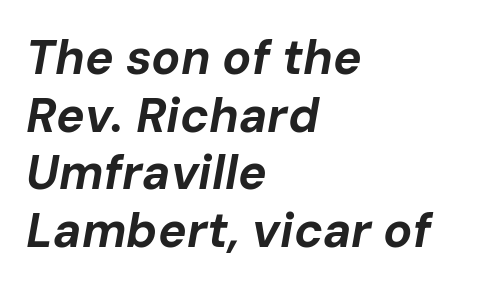
{"italic": "yes", "lean": "right", "slant_degrees": 10, "bold": "yes", "weight": "bold", "width": "normal", "stroke_contrast": "low", "x_height": "medium", "monospaced": "no", "underline": "no", "align": "left", "line_spacing_ratio": 1.2, "letter_spacing": "normal", "letter_spacing_em": 0.0, "glyph_px": 48}
